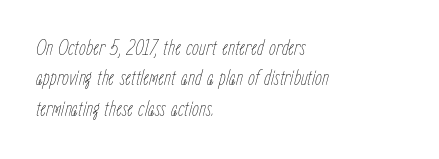
The image shows 22 px text type, italic (leaning right); set left-aligned, normal line spacing (1.38x), normal letter spacing, not underlined.
